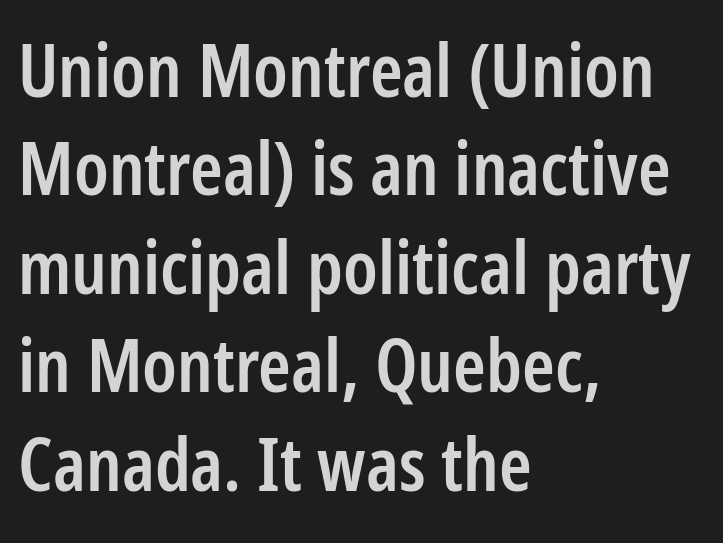
Q: Is the text bold? A: Semi-bold.
Q: Is the text italic (slanted)? A: No, it is upright.
Q: Is the typeface a serif or a sans-serif typeface? A: Sans-serif.
Q: Is the text underlined? A: No.
Q: How is the paragraph aligned? A: Left-aligned.
Q: Is the spacing between letters normal or unusually wide? A: Normal.
Q: Is the spacing between lines tight, normal or loose? A: Normal.
Q: Width (condensed, normal, or wide)? A: Condensed.
Q: Stroke contrast? A: Low.
Q: x-height? A: Medium.
Q: Monospaced? A: No.
